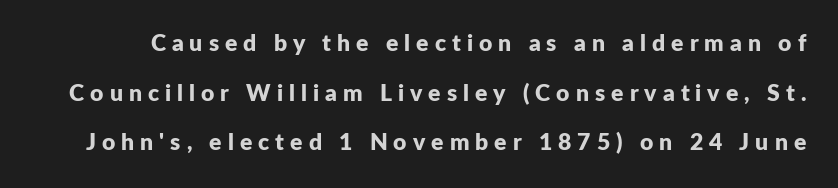
{"italic": "no", "bold": "yes", "underline": "no", "line_spacing": "loose", "line_spacing_ratio": 2.16, "letter_spacing": "wide", "letter_spacing_em": 0.26, "glyph_px": 23}
